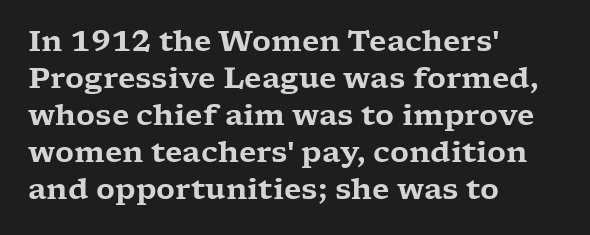
The letterforms sit shoulder to shoulder at normal distance. A clean baseline with only descenders dipping below it. The lines in this sample share a left origin and differ only in where they stop. Old-style or modern, the face here clearly has serifs.
